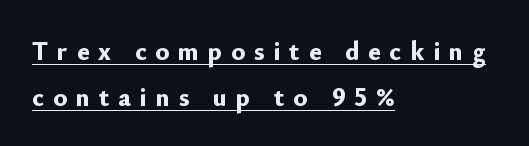
Q: Is the text bold? A: Yes.
Q: Is the text italic (slanted)? A: No, it is upright.
Q: Is the text underlined? A: Yes.
Q: How is the paragraph aligned? A: Left-aligned.
Q: Is the spacing between letters normal or unusually wide? A: Unusually wide.
